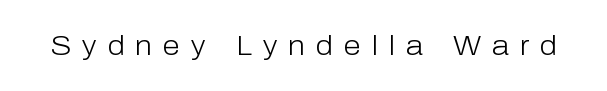
A typesetter would call this proportional, since set widths differ per character. Short note: letters widely spaced. A sans-serif font was chosen for this passage. The typesetting does not lean heavy: it is not bold.
